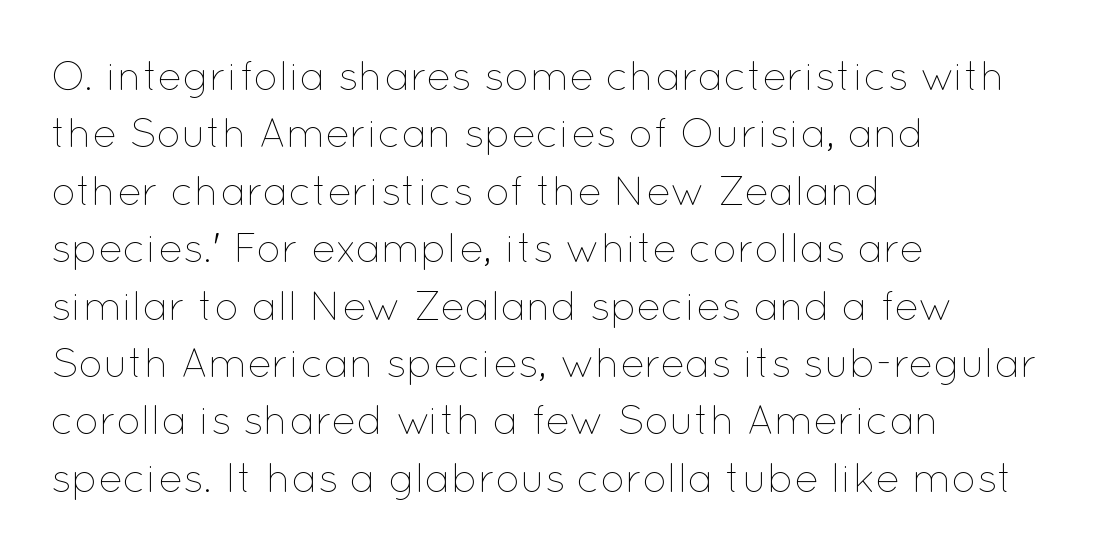
Q: Is the text bold? A: No.
Q: Is the text italic (slanted)? A: No, it is upright.
Q: Is the text underlined? A: No.
Q: How is the paragraph aligned? A: Left-aligned.
Q: Is the spacing between letters normal or unusually wide? A: Normal.
Q: Is the spacing between lines tight, normal or loose? A: Normal.
Q: Width (condensed, normal, or wide)? A: Normal.
Q: Stroke contrast? A: Low.
Q: x-height? A: Medium.
Q: Monospaced? A: No.
